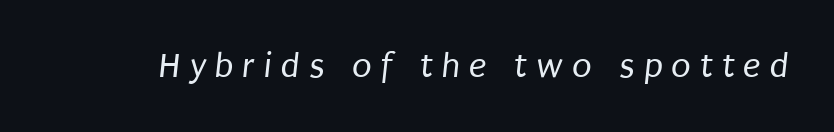
{"serif": "no", "bold": "no", "weight": "regular", "width": "condensed", "stroke_contrast": "low", "x_height": "large", "monospaced": "no", "underline": "no", "letter_spacing": "wide", "letter_spacing_em": 0.25, "glyph_px": 36}
